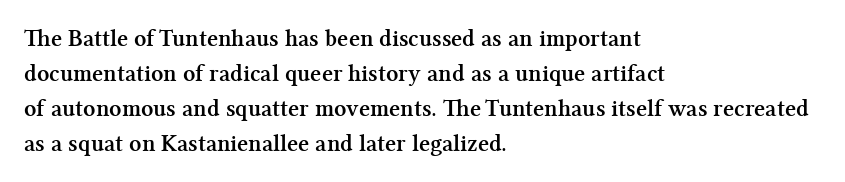
Q: Is the text bold? A: Yes.
Q: Is the text italic (slanted)? A: No, it is upright.
Q: Is the text underlined? A: No.
Q: How is the paragraph aligned? A: Left-aligned.
Q: Is the spacing between letters normal or unusually wide? A: Normal.
Q: Is the spacing between lines tight, normal or loose? A: Normal.
